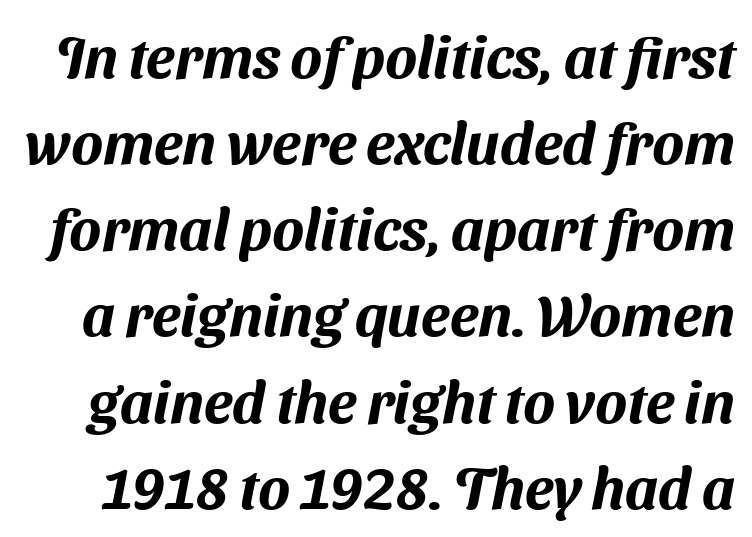
The image shows 59 px sans-serif type; set normal line spacing (1.46x), normal letter spacing, not underlined; medium stroke contrast and a medium x-height.
